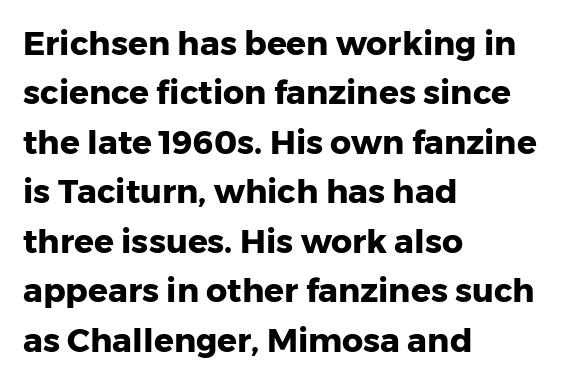
Q: Is the text bold? A: Yes.
Q: Is the text italic (slanted)? A: No, it is upright.
Q: Is the typeface a serif or a sans-serif typeface? A: Sans-serif.
Q: Is the text underlined? A: No.
Q: How is the paragraph aligned? A: Left-aligned.
Q: Is the spacing between letters normal or unusually wide? A: Normal.
Q: Is the spacing between lines tight, normal or loose? A: Normal.
Q: Width (condensed, normal, or wide)? A: Normal.
Q: Stroke contrast? A: Low.
Q: x-height? A: Medium.
Q: Monospaced? A: No.
